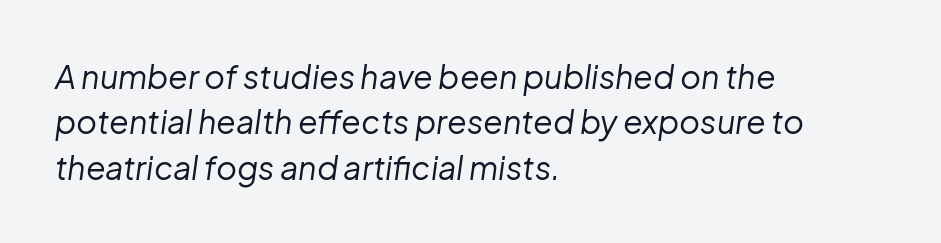
Q: Is the text bold? A: No.
Q: Is the text italic (slanted)? A: Yes, it leans right by about 8 degrees.
Q: Is the text underlined? A: No.
Q: How is the paragraph aligned? A: Left-aligned.
Q: Is the spacing between letters normal or unusually wide? A: Normal.
Q: Is the spacing between lines tight, normal or loose? A: Normal.
Q: Width (condensed, normal, or wide)? A: Normal.
Q: Stroke contrast? A: Low.
Q: x-height? A: Medium.
Q: Monospaced? A: No.
